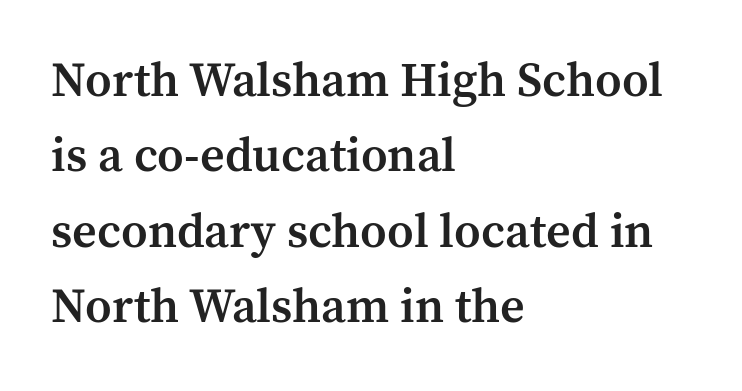
{"serif": "yes", "italic": "no", "bold": "semi", "weight": "semibold", "width": "normal", "stroke_contrast": "medium", "x_height": "medium", "monospaced": "no", "underline": "no", "align": "left", "line_spacing": "normal", "line_spacing_ratio": 1.57, "letter_spacing": "normal", "letter_spacing_em": 0.0, "glyph_px": 48}
